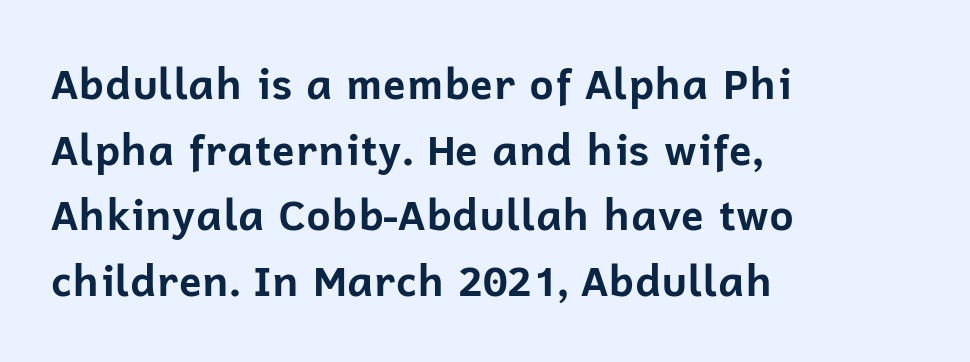
{"serif": "no", "italic": "no", "bold": "yes", "weight": "bold", "width": "normal", "stroke_contrast": "low", "x_height": "medium", "monospaced": "no", "underline": "no", "align": "left", "line_spacing": "normal", "line_spacing_ratio": 1.56, "letter_spacing": "normal", "letter_spacing_em": 0.0, "glyph_px": 42}
